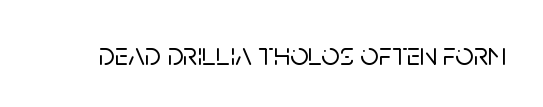
The image shows 32 px sans-serif type, upright; set normal letter spacing, not underlined; low stroke contrast and a large x-height.
